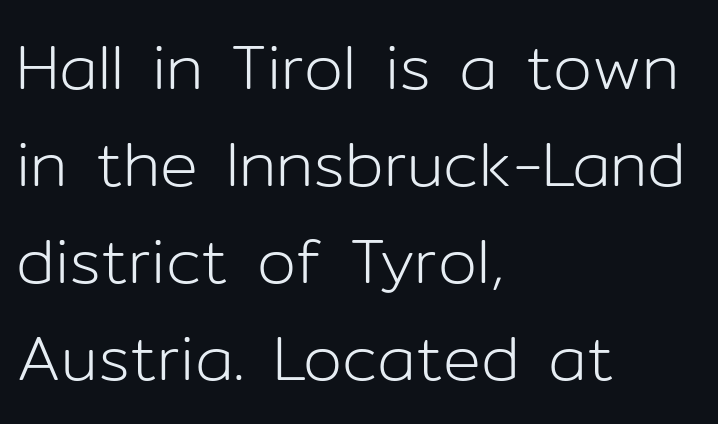
The image shows 63 px light sans-serif type, upright; set left-aligned, normal line spacing (1.54x), normal letter spacing, not underlined; low stroke contrast and a medium x-height.
